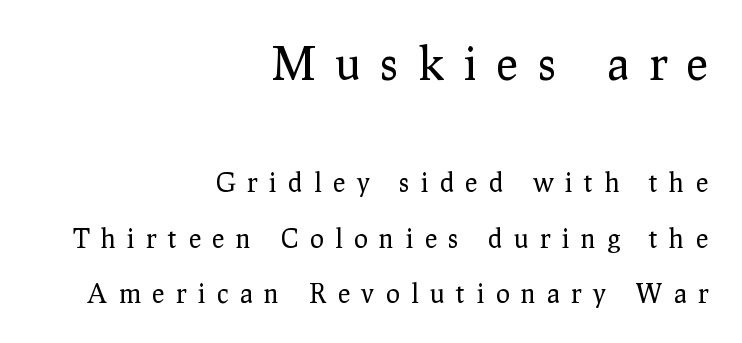
Tracking here is generous; glyphs stand well apart from one another. In this sample the first text group is rendered at the bigger scale. Check the space under the baseline: it is left empty. Is this a fixed-width face? No — the glyphs have proportional, varying widths. The font sits on the lighter half of the weight spectrum, regular included.
